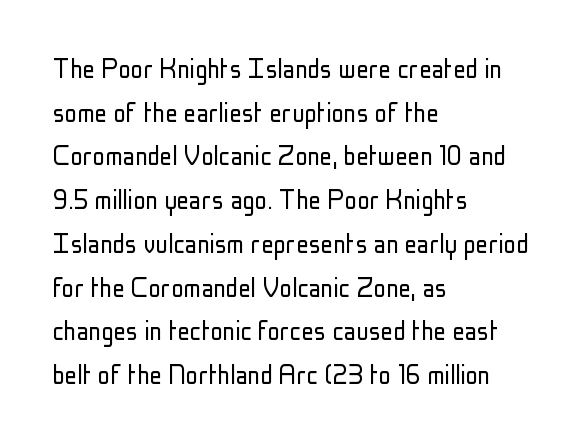
The strokes are not fattened; the text isn't bold. Has an underline been added? It has not. Character widths vary here, with narrow letters taking less room than wide ones. Serif or sans? Sans — the stroke terminals are bare.
